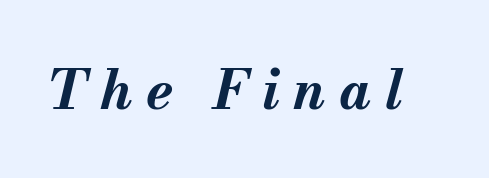
The image shows 55 px bold type, italic (leaning right); set unusually wide letter spacing (+0.25 em), not underlined; medium stroke contrast and a small x-height.
